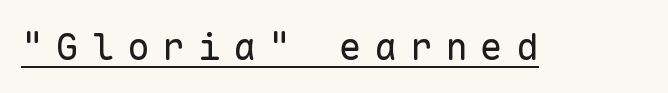
Q: Is the text bold? A: No.
Q: Is the text italic (slanted)? A: No, it is upright.
Q: Is the typeface a serif or a sans-serif typeface? A: Sans-serif.
Q: Is the text underlined? A: Yes.
Q: Is the spacing between letters normal or unusually wide? A: Unusually wide.
Q: Width (condensed, normal, or wide)? A: Normal.
Q: Stroke contrast? A: Low.
Q: x-height? A: Medium.
Q: Monospaced? A: Yes.
